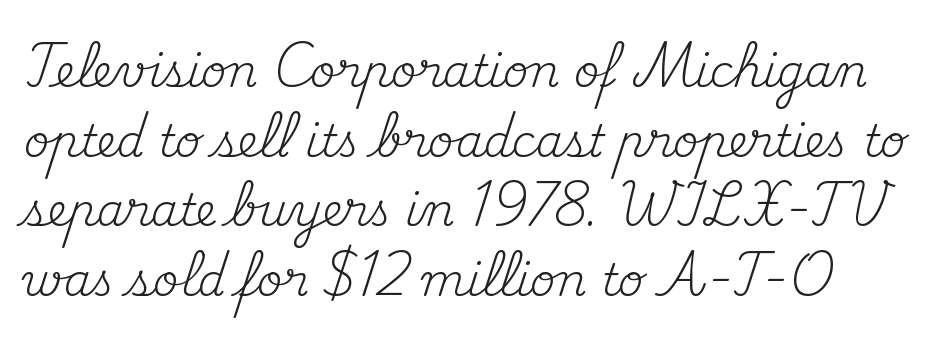
Q: Is the text bold? A: No.
Q: Is the text italic (slanted)? A: Yes.
Q: Is the typeface a serif or a sans-serif typeface? A: Serif.
Q: Is the text underlined? A: No.
Q: Is the spacing between letters normal or unusually wide? A: Normal.
Q: Is the spacing between lines tight, normal or loose? A: Normal.
Q: Width (condensed, normal, or wide)? A: Normal.
Q: Stroke contrast? A: Medium.
Q: x-height? A: Small.
Q: Monospaced? A: No.
